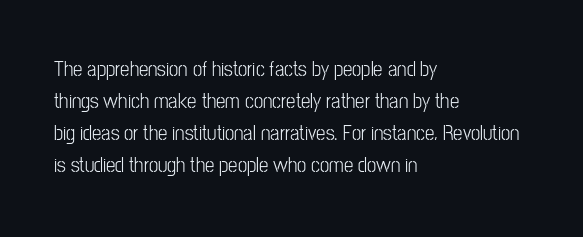
The image shows 21 px text type, upright; set left-aligned, normal line spacing (1.53x), normal letter spacing, not underlined.
